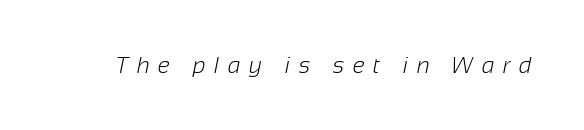
The letters look calm and open, with moderate or lighter stems. The words here are not underlined. How are the letters spaced? Widely, with obvious added tracking.
